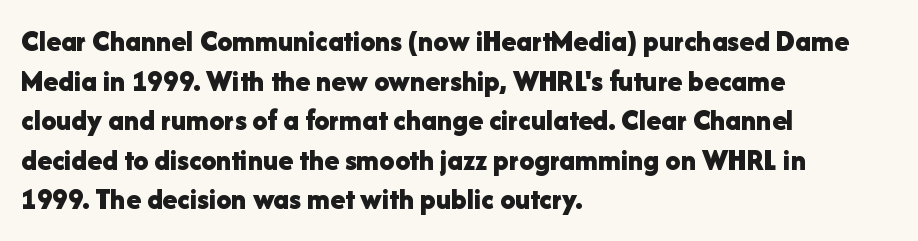
Plenty of ink on the page — the face is bold. The letters stand straight up with perfectly vertical stems. The letters carry no serifs — their stems end cleanly without finishing strokes. Is the letter spacing exaggerated? No — it looks like the ordinary default. Line spacing here is normal.
